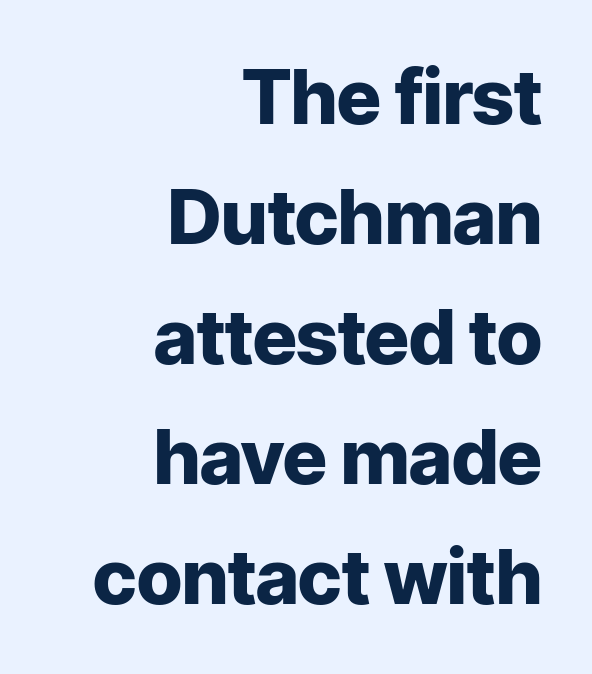
{"serif": "no", "italic": "no", "bold": "yes", "weight": "heavy", "width": "normal", "stroke_contrast": "low", "x_height": "medium", "monospaced": "no", "underline": "no", "align": "right", "line_spacing": "normal", "line_spacing_ratio": 1.58, "letter_spacing": "normal", "letter_spacing_em": 0.0, "glyph_px": 76}
